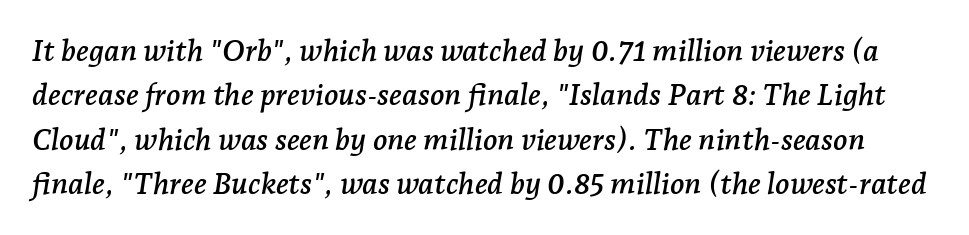
{"serif": "yes", "italic": "yes", "lean": "right", "slant_degrees": 7, "width": "normal", "stroke_contrast": "low", "x_height": "medium", "monospaced": "no", "underline": "no", "line_spacing": "normal", "line_spacing_ratio": 1.48, "letter_spacing": "normal", "letter_spacing_em": 0.0, "glyph_px": 30}
